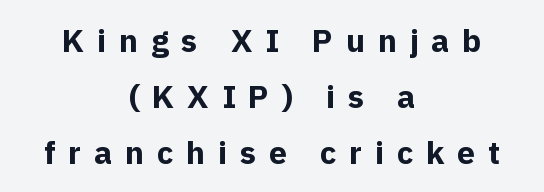
The image shows 32 px bold sans-serif type, upright; set centered, line spacing 1.75x, unusually wide letter spacing (+0.4 em), not underlined; a medium x-height.
